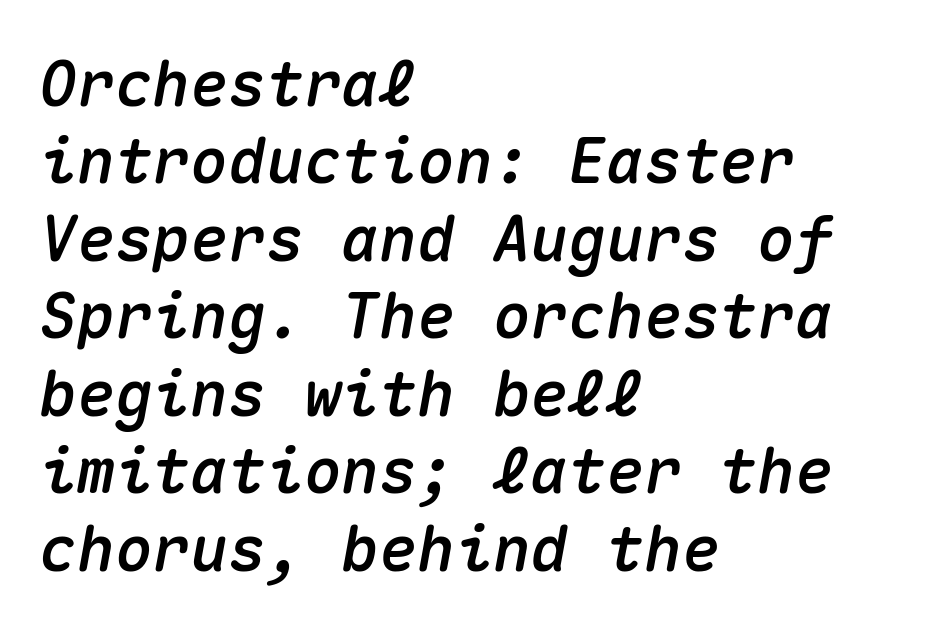
The space beneath each line is pristine and unruled. Here the glyphs are tracked normally, forming tight word shapes. Yep, that's italic — everything's leaning. Looks like terminal output: every glyph gets an equal slot. The compositor pushed each line to the left boundary.
